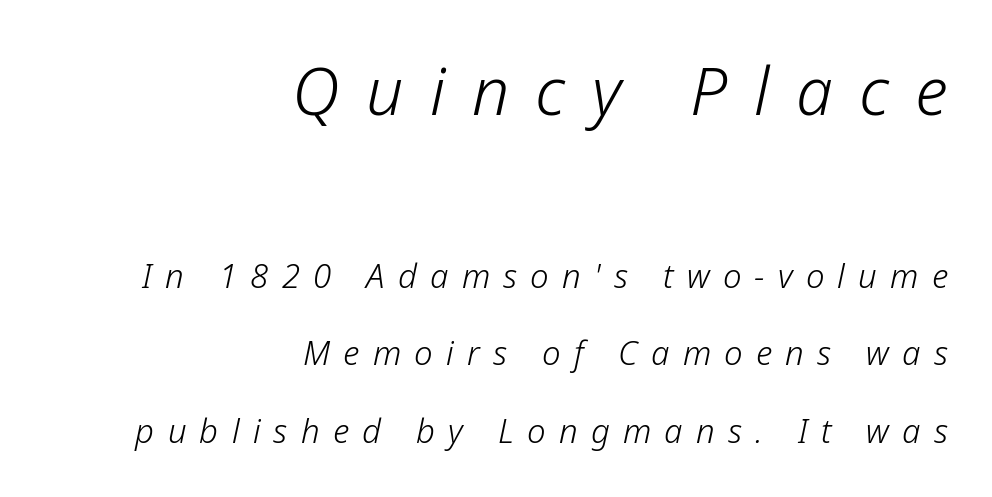
Q: Is the text bold? A: No.
Q: Is the text italic (slanted)? A: Yes, it leans right by about 12 degrees.
Q: Is the text underlined? A: No.
Q: How is the paragraph aligned? A: Right-aligned.
Q: Is the spacing between letters normal or unusually wide? A: Unusually wide.
Q: Is the spacing between lines tight, normal or loose? A: Loose.
Q: Which block of text is set in a larger size, the first (top) or the second (bottom)? A: The first (top) one.
Q: Width (condensed, normal, or wide)? A: Normal.
Q: Stroke contrast? A: Low.
Q: x-height? A: Medium.
Q: Monospaced? A: No.
